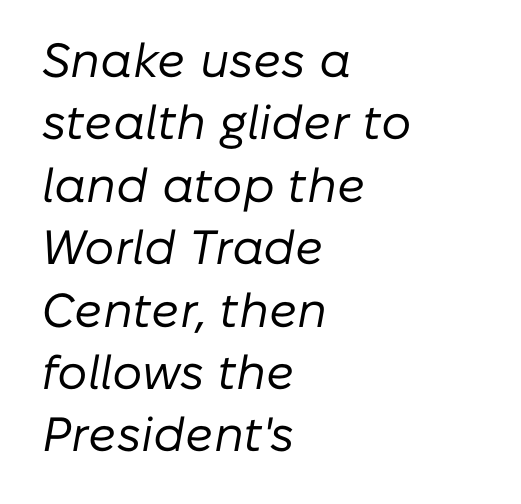
{"italic": "yes", "lean": "right", "slant_degrees": 10, "bold": "no", "weight": "regular", "width": "normal", "stroke_contrast": "low", "x_height": "medium", "monospaced": "no", "underline": "no", "align": "left", "line_spacing": "normal", "line_spacing_ratio": 1.3, "letter_spacing": "normal", "letter_spacing_em": 0.0, "glyph_px": 48}
